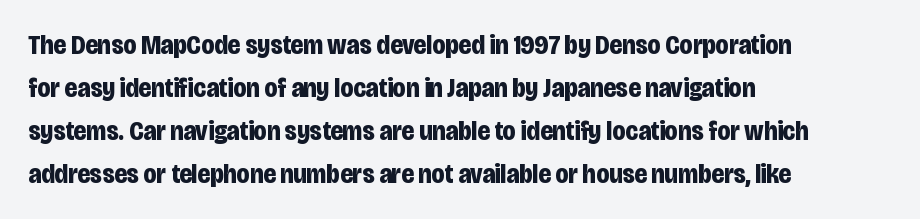
Q: Is the text bold? A: Yes.
Q: Is the text italic (slanted)? A: No, it is upright.
Q: Is the text underlined? A: No.
Q: How is the paragraph aligned? A: Left-aligned.
Q: Is the spacing between letters normal or unusually wide? A: Normal.
Q: Is the spacing between lines tight, normal or loose? A: Normal.
